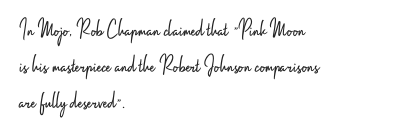
{"bold": "no", "underline": "no", "align": "left", "line_spacing": "normal", "line_spacing_ratio": 1.44, "letter_spacing": "normal", "letter_spacing_em": 0.0, "glyph_px": 25}
